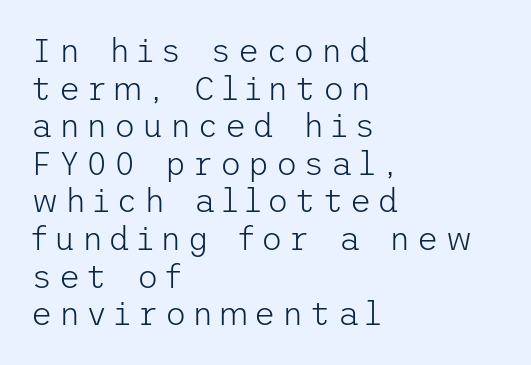
Q: Is the text bold? A: No.
Q: Is the text italic (slanted)? A: No, it is upright.
Q: Is the typeface a serif or a sans-serif typeface? A: Sans-serif.
Q: Is the text underlined? A: No.
Q: How is the paragraph aligned? A: Left-aligned.
Q: Is the spacing between lines tight, normal or loose? A: Tight.
Q: Width (condensed, normal, or wide)? A: Normal.
Q: Stroke contrast? A: Low.
Q: x-height? A: Medium.
